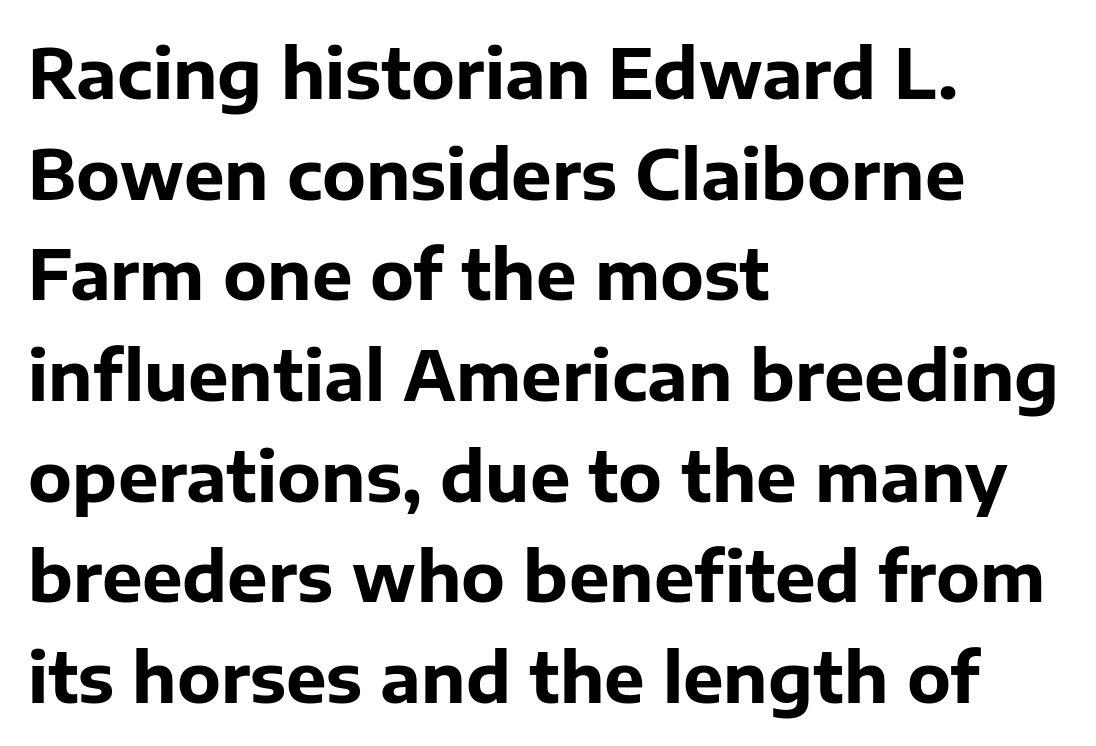
What's the leading like? Ordinary, nothing unusual. What kind of face is this? One without serifs — a sans. Character widths vary here, with narrow letters taking less room than wide ones. A roman cut, with each character standing at attention.
